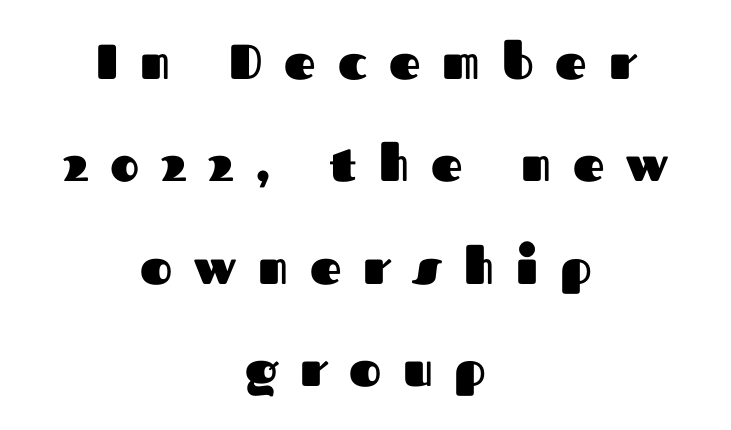
The image shows 49 px heavy sans-serif type, upright; set centered, loose line spacing (2.09x), unusually wide letter spacing (+0.45 em), not underlined; medium stroke contrast and a medium x-height.
